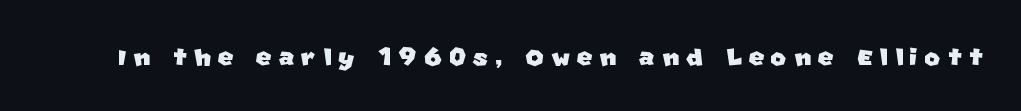
{"serif": "no", "width": "normal", "stroke_contrast": "low", "x_height": "large", "monospaced": "no", "underline": "no", "letter_spacing": "wide", "letter_spacing_em": 0.2, "glyph_px": 34}
